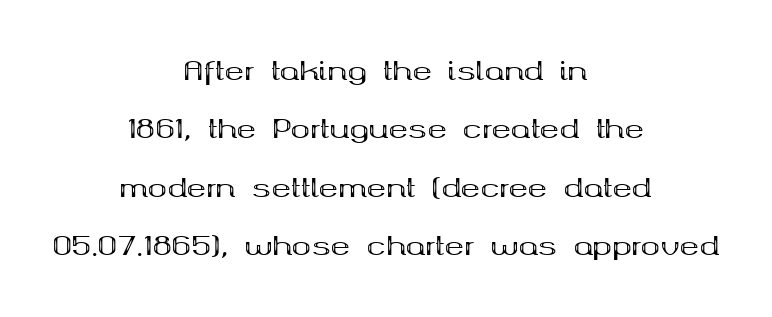
The image shows 26 px bold type, upright; set centered, loose line spacing (2.25x), normal letter spacing, not underlined.
